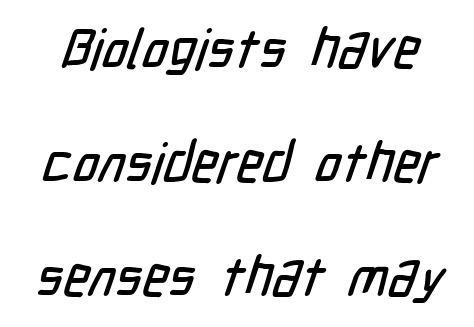
Do the characters align in a grid? No, the font is proportional. Check under the words: just untouched page. Check where the strokes stop: nothing finishes them off — pure sans. Does the leading feel generous? Absolutely, it's lavish. Does extra space separate the letters? No, they use regular spacing.
